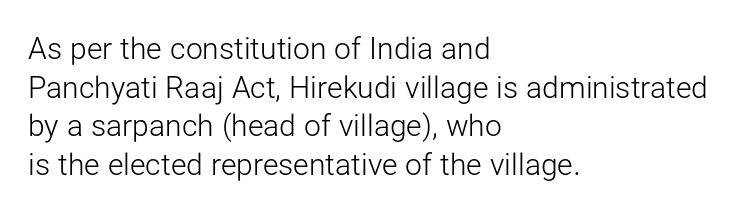
{"serif": "no", "italic": "no", "bold": "no", "weight": "light", "width": "normal", "stroke_contrast": "low", "x_height": "medium", "monospaced": "no", "underline": "no", "align": "left", "line_spacing": "normal", "line_spacing_ratio": 1.29, "letter_spacing": "normal", "letter_spacing_em": 0.0, "glyph_px": 30}
